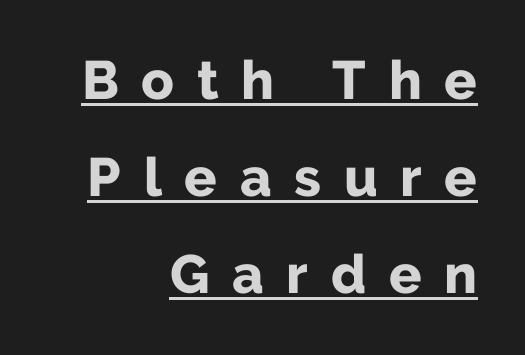
Q: Is the text bold? A: Yes.
Q: Is the text italic (slanted)? A: No, it is upright.
Q: Is the typeface a serif or a sans-serif typeface? A: Sans-serif.
Q: Is the text underlined? A: Yes.
Q: How is the paragraph aligned? A: Right-aligned.
Q: Is the spacing between letters normal or unusually wide? A: Unusually wide.
Q: Width (condensed, normal, or wide)? A: Normal.
Q: Stroke contrast? A: Low.
Q: x-height? A: Medium.
Q: Monospaced? A: No.
